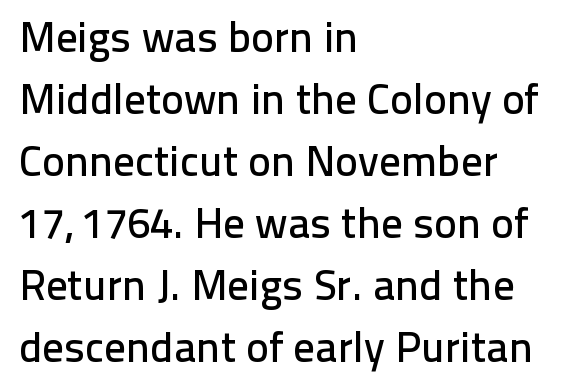
The image shows 43 px sans-serif type, upright; set left-aligned, normal line spacing (1.44x), normal letter spacing, not underlined; low stroke contrast and a medium x-height.
